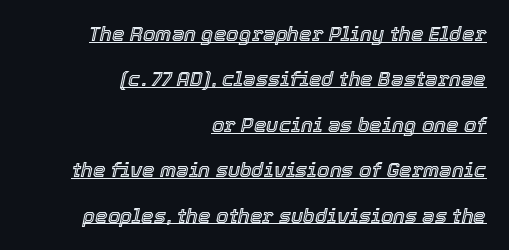
Q: Is the text italic (slanted)? A: Yes, it leans right by about 12 degrees.
Q: Is the text underlined? A: Yes.
Q: How is the paragraph aligned? A: Right-aligned.
Q: Is the spacing between letters normal or unusually wide? A: Normal.
Q: Is the spacing between lines tight, normal or loose? A: Loose.
